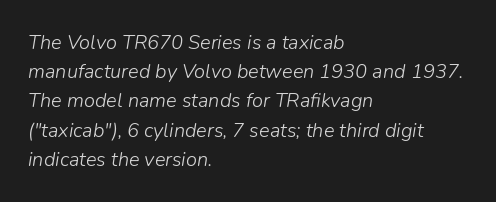
The image shows 20 px text type, italic (leaning right); set left-aligned, normal line spacing (1.46x), normal letter spacing, not underlined.
